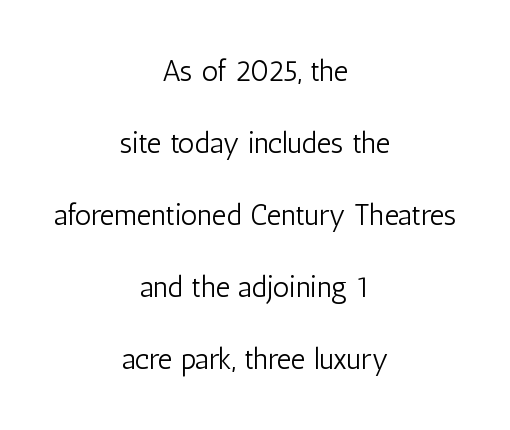
The compositor balanced each line on the midline. The line texture is even and compact thanks to regular tracking. The letters stand upright; this is a roman face. Do the characters align in a grid? No, the font is proportional. Vertical stems look standard width or narrower in stroke.
